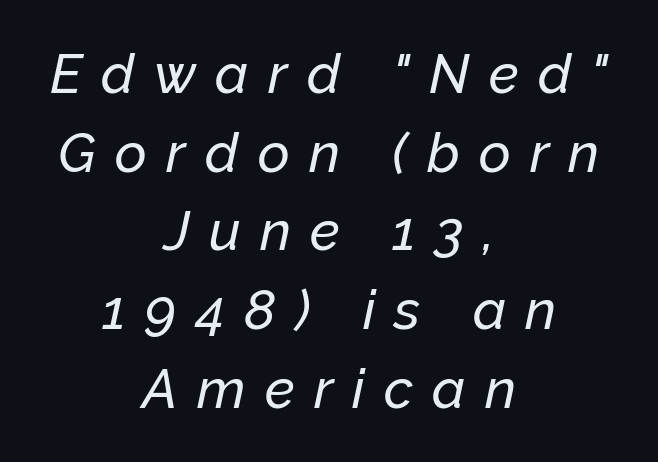
The image shows 55 px text type, italic (leaning right); set centered, normal line spacing (1.43x), unusually wide letter spacing (+0.35 em), not underlined; low stroke contrast and a medium x-height.
